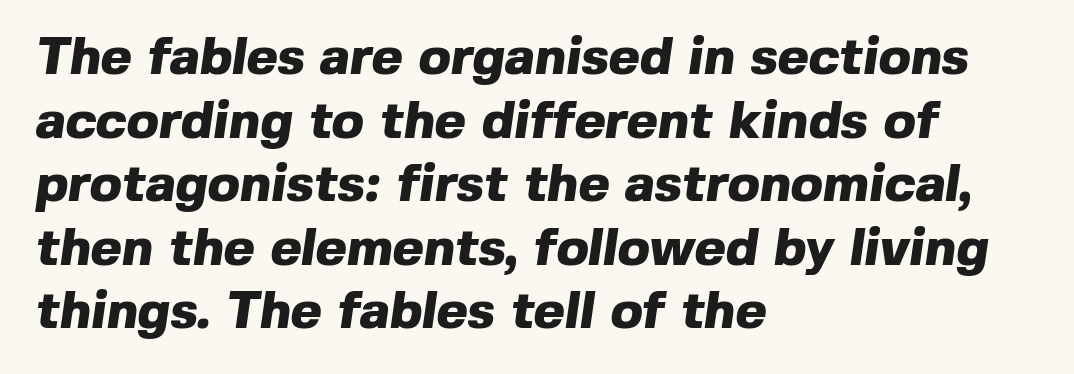
The image shows 53 px heavy sans-serif type; set left-aligned, line spacing 1.2x, normal letter spacing, not underlined; a medium x-height.
